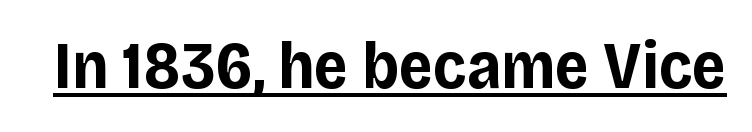
{"serif": "no", "italic": "no", "bold": "yes", "weight": "bold", "width": "normal", "stroke_contrast": "low", "x_height": "large", "monospaced": "no", "underline": "yes", "letter_spacing": "normal", "letter_spacing_em": 0.0, "glyph_px": 66}
